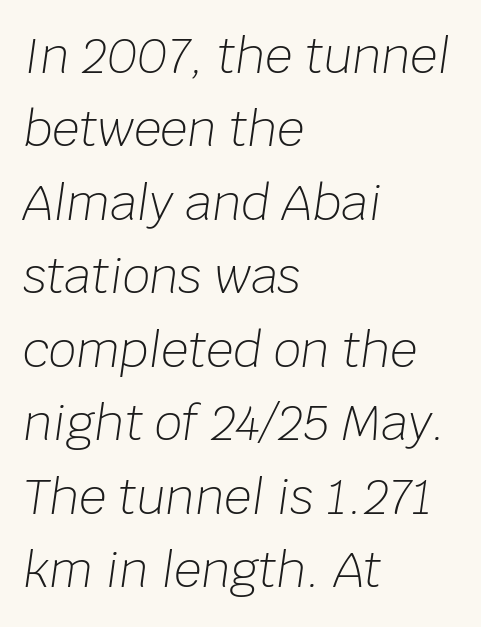
Compared with ordinary roman type, these characters are visibly tilted. This block has exactly the height ordinary leading produces. Each letter keeps its own natural width here, so spacing adapts to shape. How are the letters spaced? Ordinarily, with no added tracking. Stroke mass is kept to a normal reading level or below.
